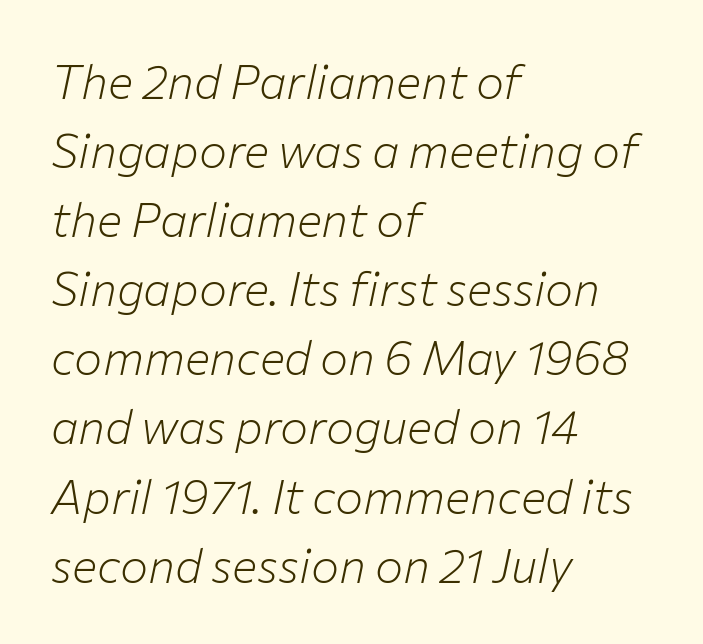
The image shows 47 px light type, italic (leaning right); set left-aligned, normal line spacing (1.47x), normal letter spacing, not underlined; low stroke contrast and a medium x-height.
